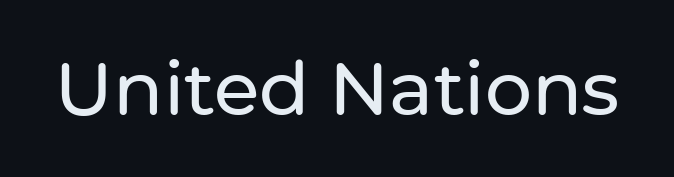
Q: Is the text italic (slanted)? A: No, it is upright.
Q: Is the typeface a serif or a sans-serif typeface? A: Sans-serif.
Q: Is the text underlined? A: No.
Q: Is the spacing between letters normal or unusually wide? A: Normal.
Q: Width (condensed, normal, or wide)? A: Normal.
Q: Stroke contrast? A: Low.
Q: x-height? A: Medium.
Q: Monospaced? A: No.
